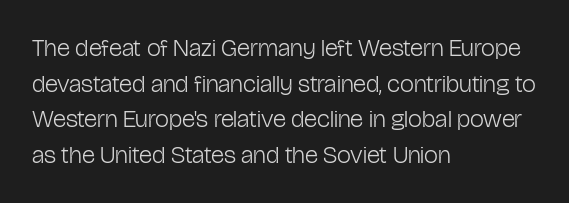
No word sits above an underline. These lines stack with their left ends in a neat column. The line-height multiplier appears to be the usual default. Ordinary non-slanted type is in use. Students, note that the glyphs here touch the page at normal intervals.
